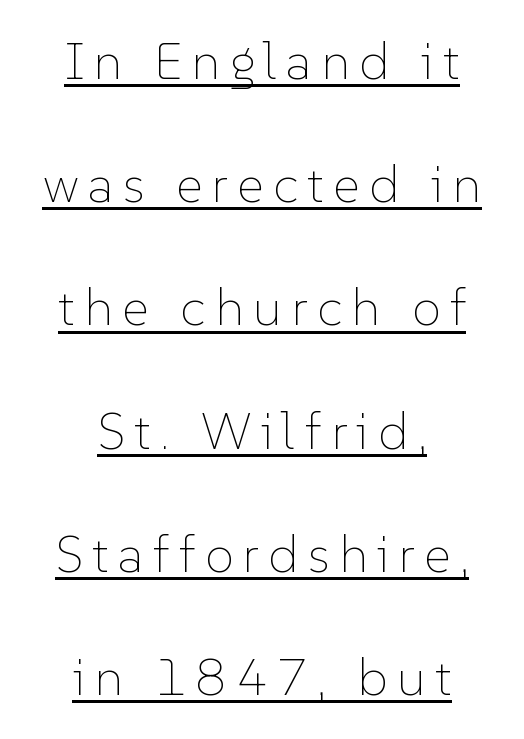
The font is comparable to plain body text, perhaps lighter. Loosely led — the rows are spread out. The typography opts for an upright posture over an oblique one. Looks like regular typesetting: each glyph gets only the width it needs. Neither beginnings nor endings align; midpoints do. The rendered words wear a rule along their underside.
